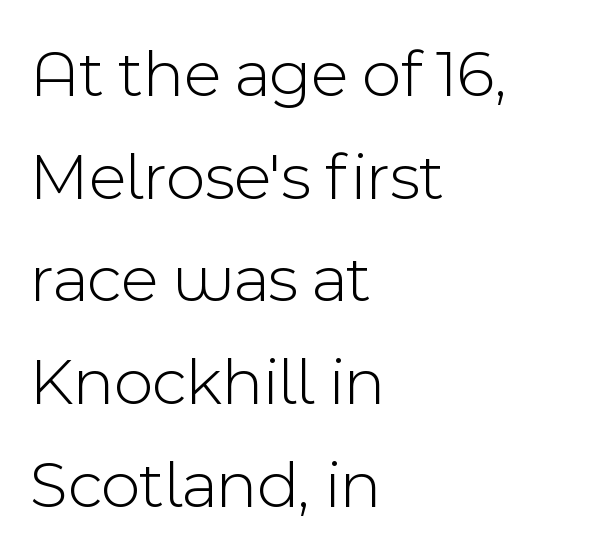
Plain, unruled lines of type. Italic? Not at all — the glyphs are vertical. Each letter keeps its own natural width here, so spacing adapts to shape. Stroke thickness stays within the range of a standard reading face or lighter.
